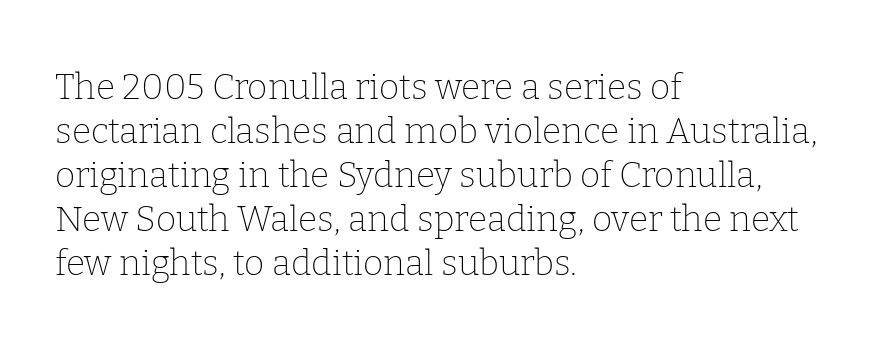
The image shows 35 px thin serif type, upright; set left-aligned, normal line spacing (1.26x), normal letter spacing, not underlined; low stroke contrast and a medium x-height.
